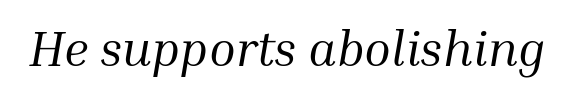
Q: Is the text bold? A: No.
Q: Is the text italic (slanted)? A: Yes, it leans right by about 10 degrees.
Q: Is the typeface a serif or a sans-serif typeface? A: Serif.
Q: Is the text underlined? A: No.
Q: Is the spacing between letters normal or unusually wide? A: Normal.
Q: Width (condensed, normal, or wide)? A: Normal.
Q: Stroke contrast? A: Medium.
Q: x-height? A: Medium.
Q: Monospaced? A: No.
